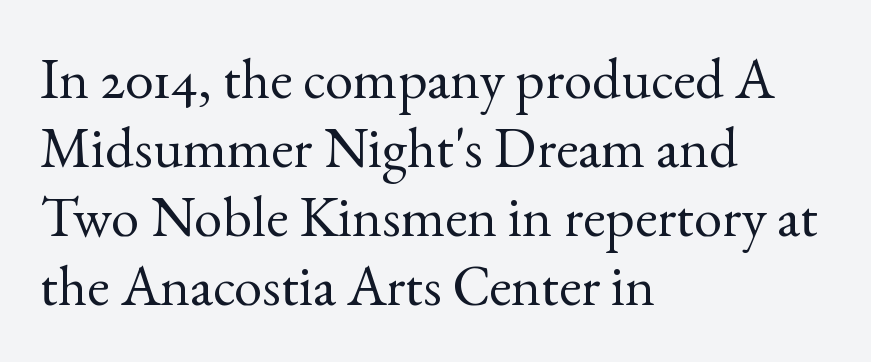
In terms of letterspacing, this is plain default setting. Here the designer chose a conventional face with non-uniform glyph widths. All the whitespace from short lines collects on the right. The text was rendered using a seriffed face with decorative stroke endings. Style check: upright. Letters have the restrained weight of plain body copy at most.
